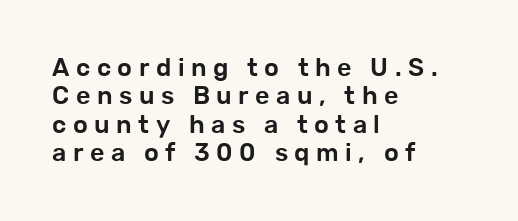
The image shows 25 px text type, upright; set left-aligned, tight line spacing (1.14x), unusually wide letter spacing (+0.26 em), not underlined.
